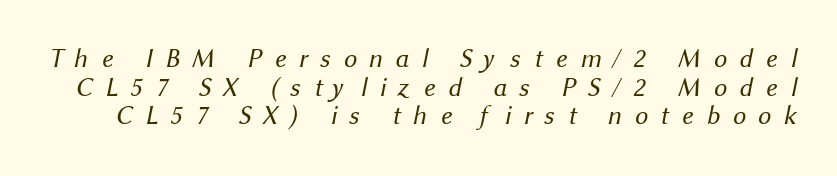
Q: Is the text bold? A: No.
Q: Is the text underlined? A: No.
Q: Is the spacing between letters normal or unusually wide? A: Unusually wide.
Q: Is the spacing between lines tight, normal or loose? A: Tight.
